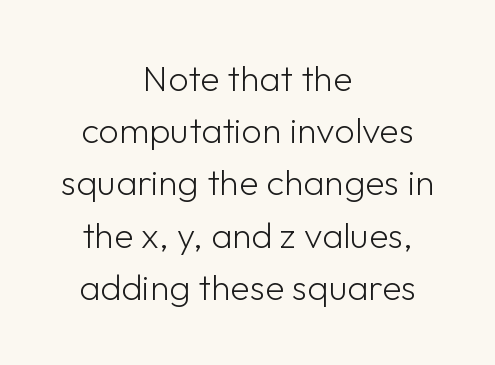
Q: Is the text bold? A: No.
Q: Is the text italic (slanted)? A: No, it is upright.
Q: Is the typeface a serif or a sans-serif typeface? A: Sans-serif.
Q: Is the text underlined? A: No.
Q: How is the paragraph aligned? A: Centered.
Q: Is the spacing between letters normal or unusually wide? A: Normal.
Q: Is the spacing between lines tight, normal or loose? A: Normal.
Q: Width (condensed, normal, or wide)? A: Normal.
Q: Stroke contrast? A: Low.
Q: x-height? A: Medium.
Q: Monospaced? A: No.
